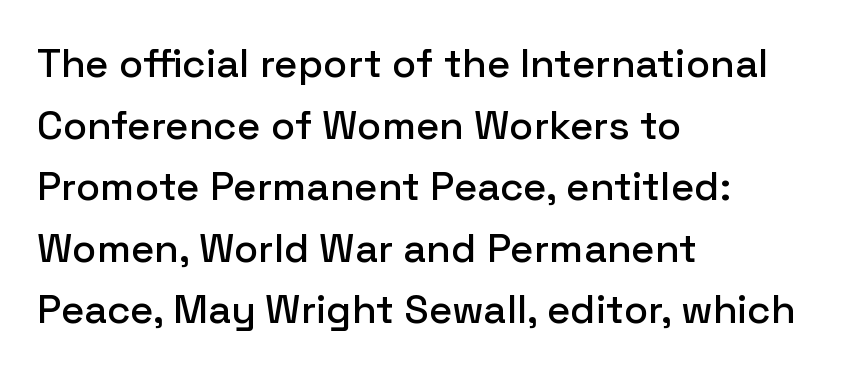
Q: Is the text italic (slanted)? A: No, it is upright.
Q: Is the typeface a serif or a sans-serif typeface? A: Sans-serif.
Q: Is the text underlined? A: No.
Q: How is the paragraph aligned? A: Left-aligned.
Q: Is the spacing between letters normal or unusually wide? A: Normal.
Q: Is the spacing between lines tight, normal or loose? A: Normal.
Q: Width (condensed, normal, or wide)? A: Normal.
Q: Stroke contrast? A: Low.
Q: x-height? A: Medium.
Q: Monospaced? A: No.
